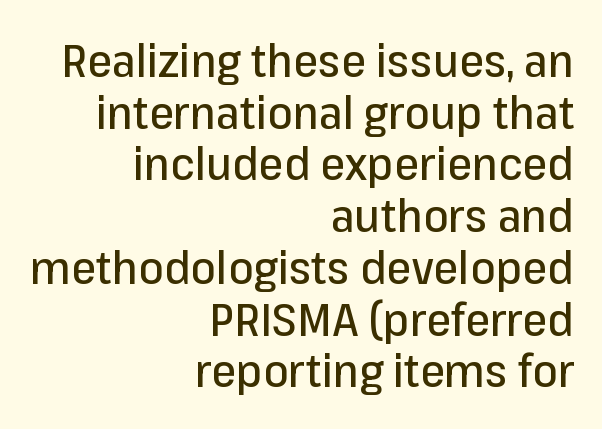
Leading is clearly below the norm, producing a dense column. These lines are rendered in a variable-pitch font. The text was rendered using a sans face with plain stroke endings. In terms of posture, this sample is upright.
